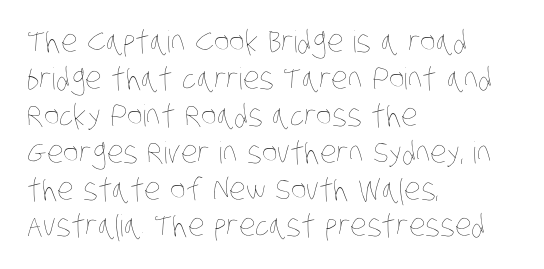
{"bold": "no", "weight": "thin", "width": "condensed", "stroke_contrast": "low", "x_height": "large", "monospaced": "no", "underline": "no", "align": "left", "line_spacing_ratio": 1.23, "letter_spacing": "normal", "letter_spacing_em": 0.0, "glyph_px": 30}
